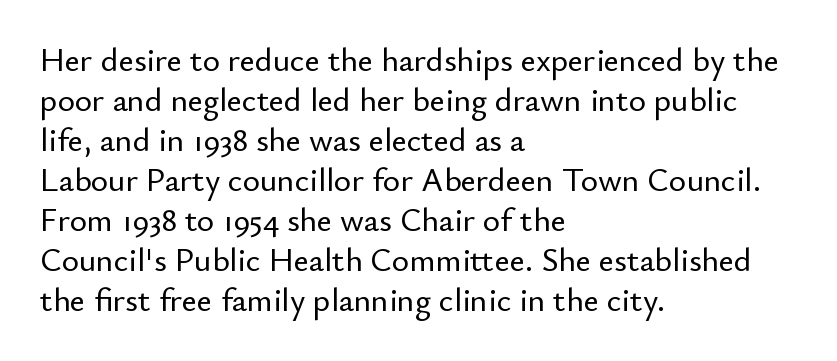
The image shows 33 px sans-serif type, upright; set left-aligned, line spacing 1.21x, normal letter spacing, not underlined; low stroke contrast and a small x-height.
